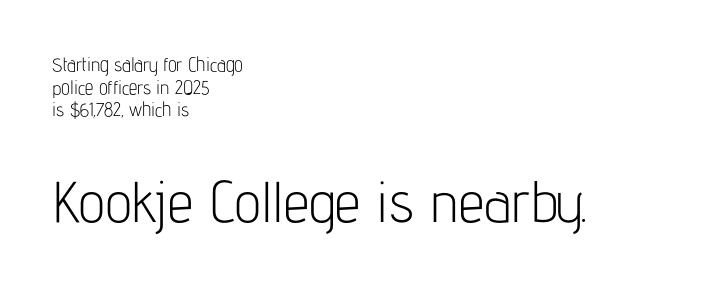
The image shows 58 px light, condensed sans-serif type, upright; set left-aligned, line spacing 1.19x, normal letter spacing, not underlined; the second (bottom) block is 3.05x larger; low stroke contrast and a medium x-height.
